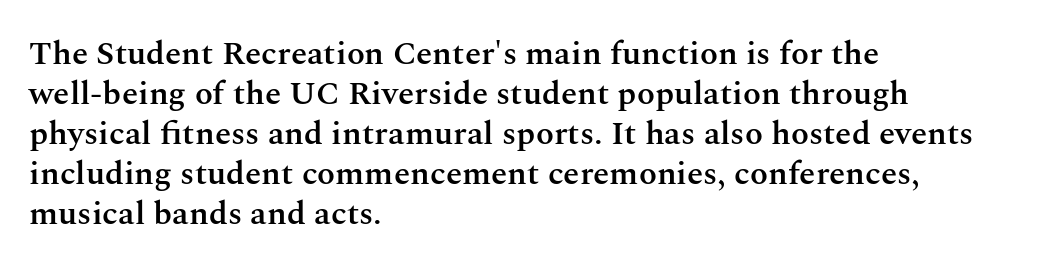
Q: Is the text bold? A: Semi-bold.
Q: Is the text italic (slanted)? A: No, it is upright.
Q: Is the typeface a serif or a sans-serif typeface? A: Serif.
Q: Is the text underlined? A: No.
Q: How is the paragraph aligned? A: Left-aligned.
Q: Is the spacing between letters normal or unusually wide? A: Normal.
Q: Width (condensed, normal, or wide)? A: Normal.
Q: Stroke contrast? A: Medium.
Q: x-height? A: Medium.
Q: Monospaced? A: No.
